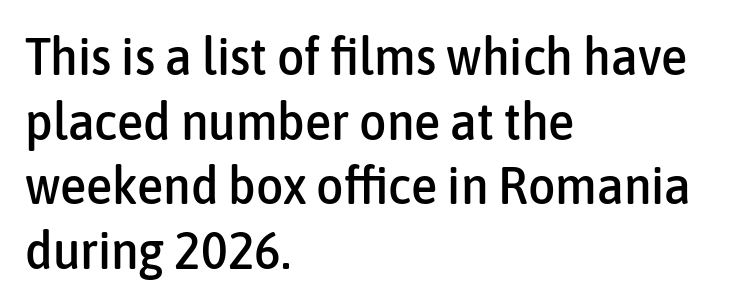
Observe the absence of serifs on each vertical stroke in this sample. The paragraph shown leans on its left margin. These lines were composed using upright roman letters. Anything drawn beneath the words? Only blank space. Do the characters align in a grid? No, the font is proportional.
